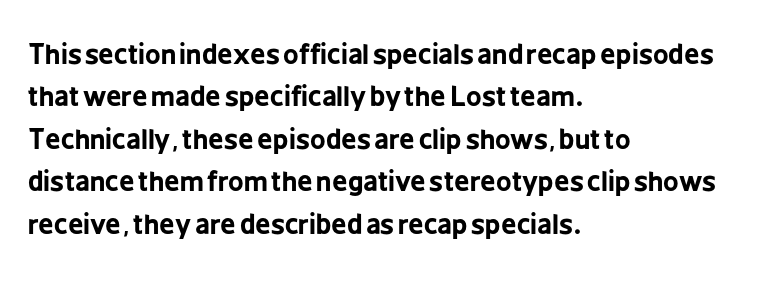
{"italic": "no", "bold": "yes", "underline": "no", "align": "left", "line_spacing": "normal", "line_spacing_ratio": 1.57, "letter_spacing": "normal", "letter_spacing_em": 0.0, "glyph_px": 27}
